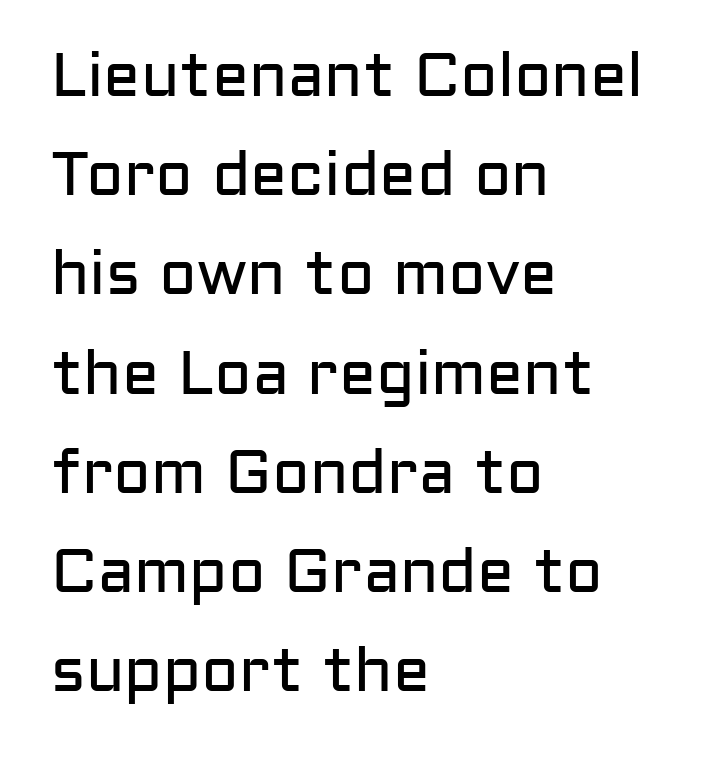
{"serif": "no", "italic": "no", "bold": "no", "weight": "regular", "width": "normal", "stroke_contrast": "low", "x_height": "medium", "monospaced": "no", "underline": "no", "align": "left", "line_spacing": "normal", "line_spacing_ratio": 1.6, "letter_spacing": "normal", "letter_spacing_em": 0.0, "glyph_px": 62}
